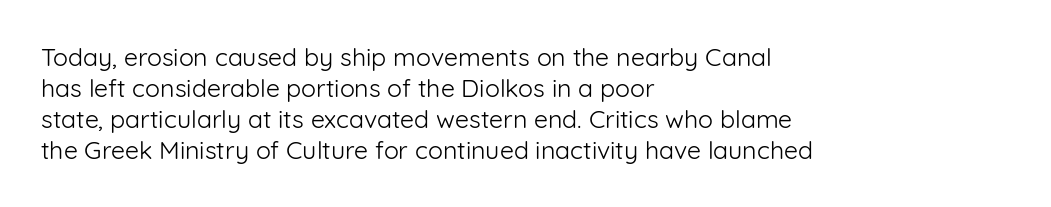
A light-to-regular cut is what we see here. Clear beneath every line of the passage. Vertical strokes here are truly vertical. The passage shown has conventional tracking throughout. Leftover space on each line is placed entirely after the last word.
